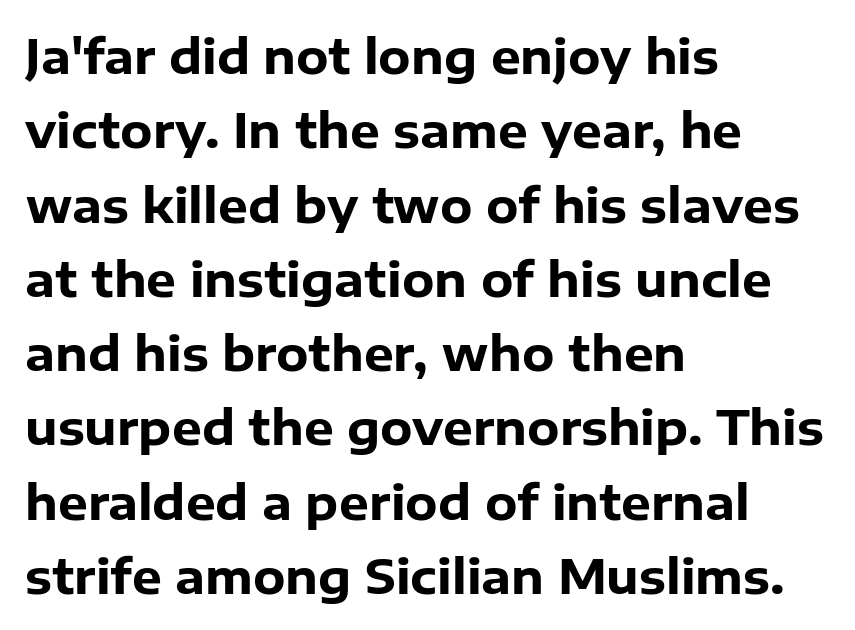
The image shows 47 px heavy sans-serif type, upright; set left-aligned, normal line spacing (1.58x), normal letter spacing, not underlined; low stroke contrast and a medium x-height.
